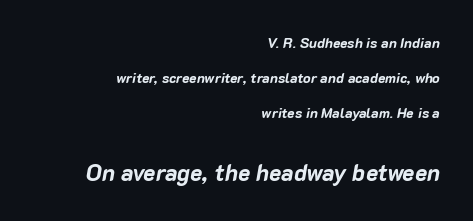
{"italic": "yes", "lean": "right", "slant_degrees": 10, "bold": "yes", "underline": "no", "align": "right", "line_spacing": "loose", "line_spacing_ratio": 2.5, "letter_spacing": "normal", "letter_spacing_em": 0.0, "larger_block": "second", "size_ratio": 1.64, "glyph_px": 23}
